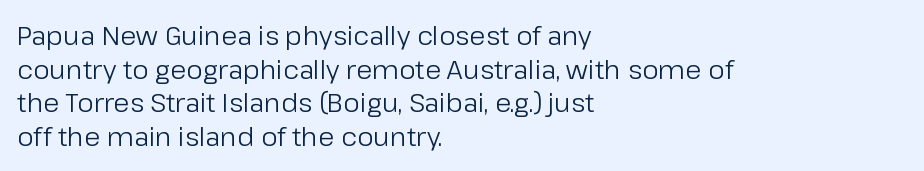
The image shows 26 px text type, upright; set left-aligned, normal line spacing (1.29x), normal letter spacing, not underlined.
